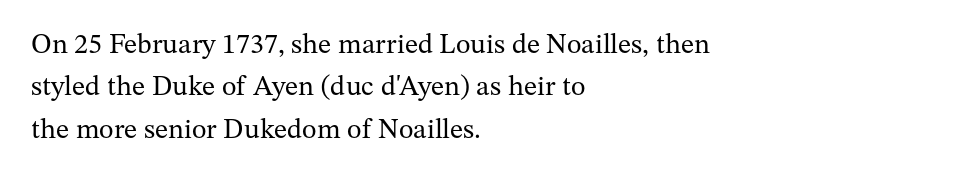
The image shows 28 px regular-weight serif type, upright; set left-aligned, normal line spacing (1.51x), normal letter spacing, not underlined; medium stroke contrast and a medium x-height.
